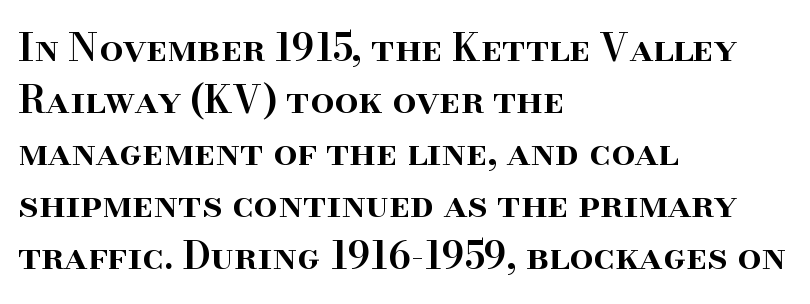
The image shows 38 px semibold serif type, upright; set left-aligned, normal line spacing (1.37x), normal letter spacing, not underlined; high stroke contrast and a small x-height.
